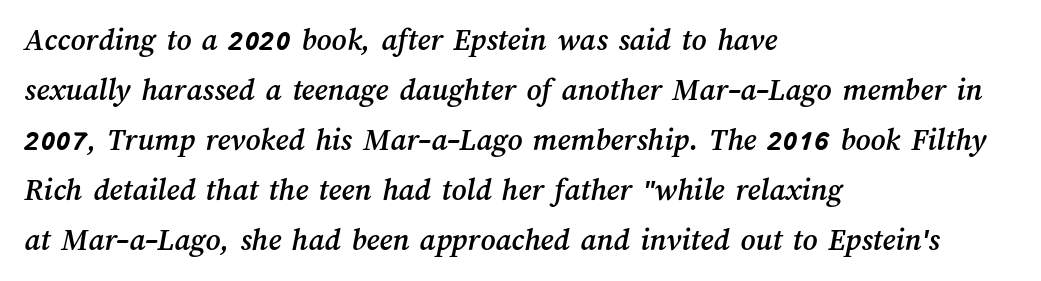
{"width": "normal", "stroke_contrast": "medium", "x_height": "medium", "monospaced": "no", "underline": "no", "align": "left", "line_spacing": "normal", "line_spacing_ratio": 1.56, "letter_spacing": "normal", "letter_spacing_em": 0.0, "glyph_px": 32}
